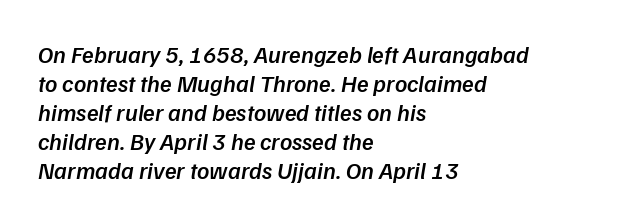
The image shows 24 px text type; set left-aligned, line spacing 1.21x, normal letter spacing, not underlined.
